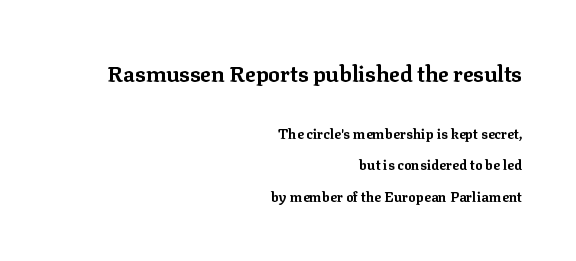
Casual observation: everything's shoved over to the right. Caption: bold face, heavy strokes. In terms of letterspacing, this is plain default setting. Baseline-to-baseline distance is far greater than the letter height.
